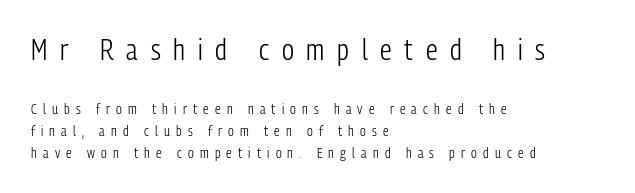
{"serif": "no", "italic": "no", "bold": "no", "weight": "light", "width": "condensed", "stroke_contrast": "low", "x_height": "medium", "monospaced": "no", "underline": "no", "align": "left", "line_spacing": "normal", "line_spacing_ratio": 1.57, "letter_spacing": "wide", "letter_spacing_em": 0.44, "larger_block": "first", "size_ratio": 2.07, "glyph_px": 29}
